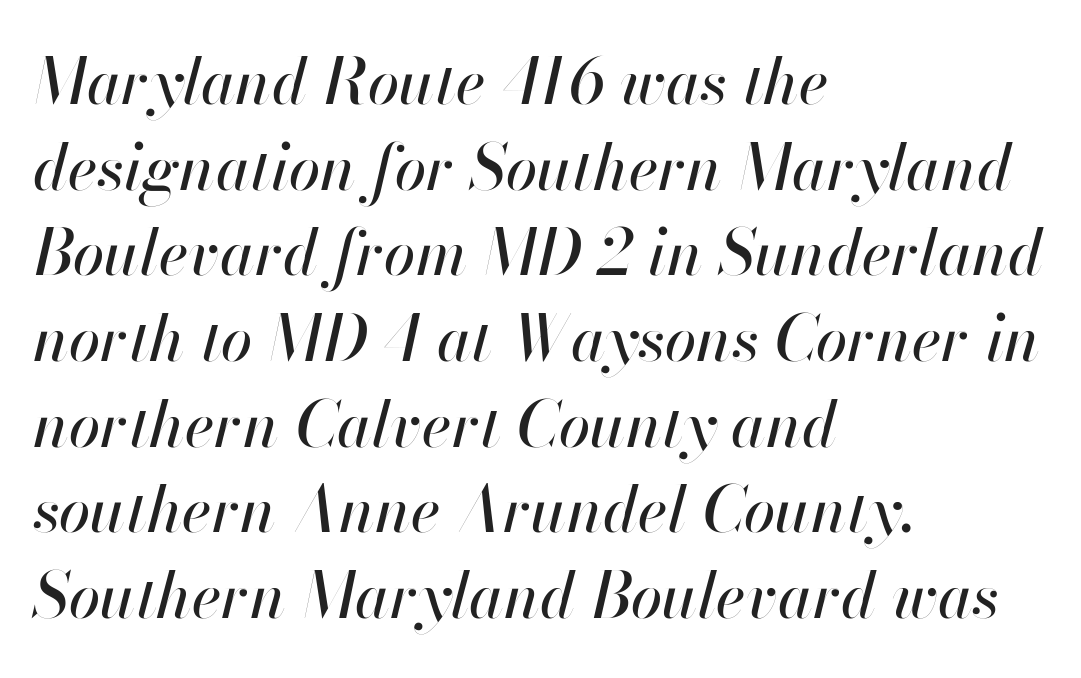
Q: Is the text italic (slanted)? A: Yes, it leans right by about 13 degrees.
Q: Is the text underlined? A: No.
Q: How is the paragraph aligned? A: Left-aligned.
Q: Is the spacing between letters normal or unusually wide? A: Normal.
Q: Is the spacing between lines tight, normal or loose? A: Normal.
Q: Width (condensed, normal, or wide)? A: Normal.
Q: Stroke contrast? A: High.
Q: x-height? A: Small.
Q: Monospaced? A: No.
